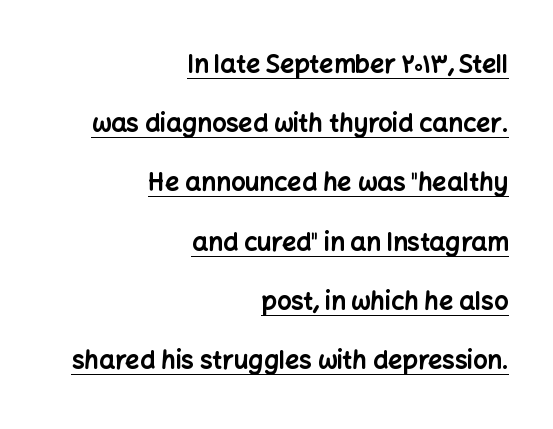
Q: Is the text bold? A: Yes.
Q: Is the text italic (slanted)? A: No, it is upright.
Q: Is the text underlined? A: Yes.
Q: How is the paragraph aligned? A: Right-aligned.
Q: Is the spacing between letters normal or unusually wide? A: Normal.
Q: Is the spacing between lines tight, normal or loose? A: Loose.
